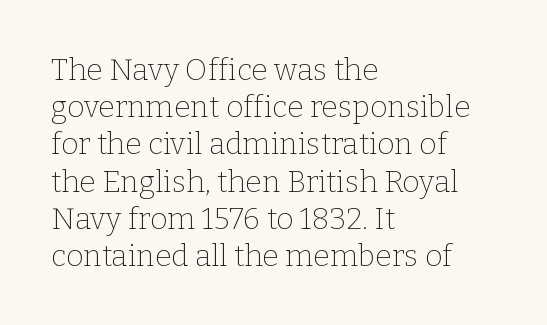
Q: Is the text bold? A: No.
Q: Is the text italic (slanted)? A: No, it is upright.
Q: Is the typeface a serif or a sans-serif typeface? A: Serif.
Q: Is the text underlined? A: No.
Q: How is the paragraph aligned? A: Left-aligned.
Q: Is the spacing between letters normal or unusually wide? A: Normal.
Q: Width (condensed, normal, or wide)? A: Normal.
Q: Stroke contrast? A: Low.
Q: x-height? A: Medium.
Q: Monospaced? A: No.
